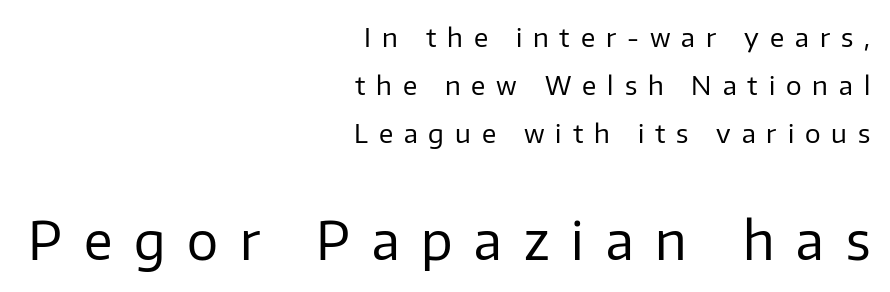
Serif or sans? Sans — the stroke terminals are bare. Inter-character spacing is expanded well beyond the font's built-in metrics. Style check: upright. Horizontally, the lines are justified to the trailing edge only. The block sitting lower on the canvas is the one with enlarged characters.
